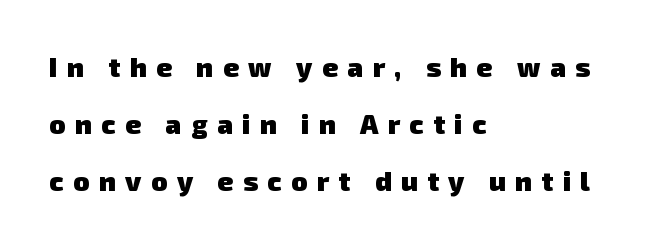
Q: Is the text bold? A: Yes.
Q: Is the text underlined? A: No.
Q: How is the paragraph aligned? A: Left-aligned.
Q: Is the spacing between letters normal or unusually wide? A: Unusually wide.
Q: Is the spacing between lines tight, normal or loose? A: Loose.
